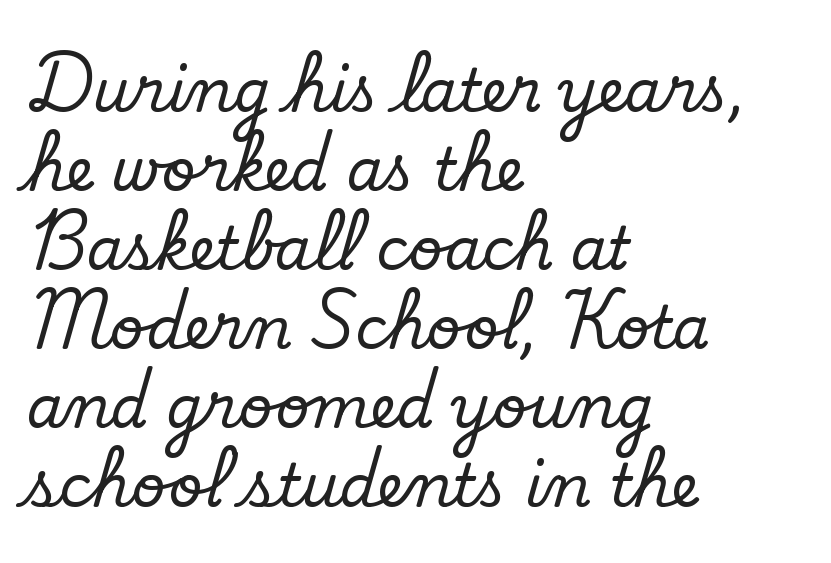
{"serif": "yes", "width": "normal", "stroke_contrast": "low", "x_height": "small", "monospaced": "no", "underline": "no", "align": "left", "line_spacing": "normal", "line_spacing_ratio": 1.34, "letter_spacing": "normal", "letter_spacing_em": 0.0, "glyph_px": 59}
